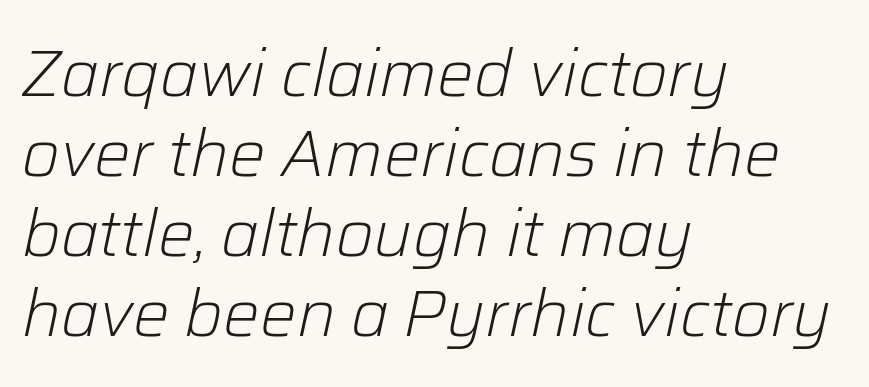
The image shows 65 px light type, italic (leaning right); set left-aligned, line spacing 1.23x, normal letter spacing, not underlined; low stroke contrast and a medium x-height.
